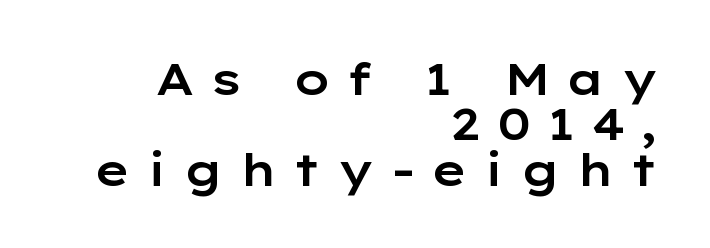
The rendering uses natural spacing where letterforms have individual widths. Are there feet on the stems? There aren't — it's a sans. Casual observation: everything's shoved over to the right. Tall strokes in this sample are plumb rather than angled. Tracking value appears strongly positive — letters spread wide. The zone under the glyphs is completely vacant.
